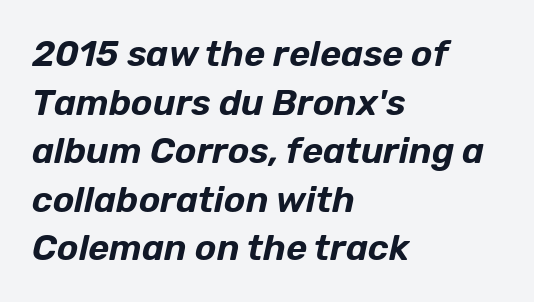
The image shows 36 px text type, italic (leaning right); set left-aligned, normal line spacing (1.35x), normal letter spacing, not underlined; low stroke contrast and a medium x-height.
